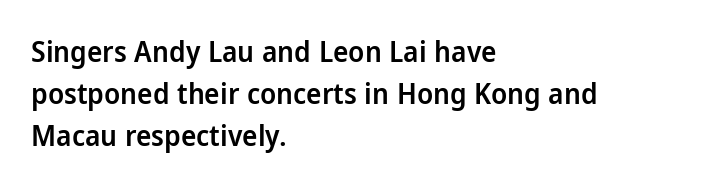
Q: Is the text bold? A: Semi-bold.
Q: Is the text italic (slanted)? A: No, it is upright.
Q: Is the typeface a serif or a sans-serif typeface? A: Sans-serif.
Q: Is the text underlined? A: No.
Q: How is the paragraph aligned? A: Left-aligned.
Q: Is the spacing between letters normal or unusually wide? A: Normal.
Q: Is the spacing between lines tight, normal or loose? A: Normal.
Q: Width (condensed, normal, or wide)? A: Normal.
Q: Stroke contrast? A: Low.
Q: x-height? A: Medium.
Q: Monospaced? A: No.
